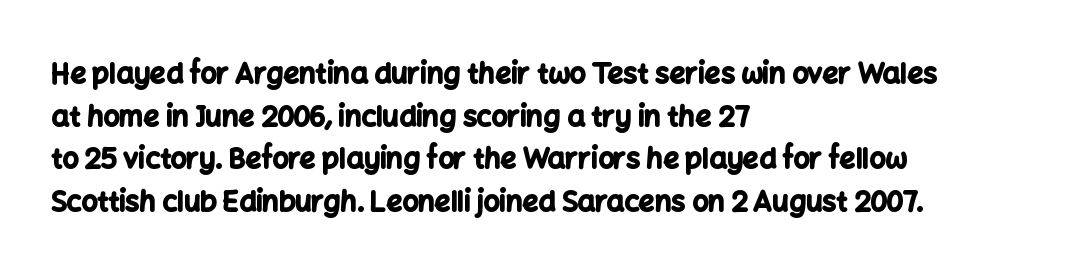
Each letter keeps its own natural width here, so spacing adapts to shape. Its strokes are broad and dark, the hallmark of bold type. The font's upright variant was chosen for this text. Classification — sans serif. Just letters on the line, the space beneath them empty. A normal amount of white space separates one row of letters from the next.
